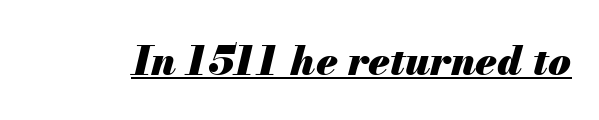
{"italic": "yes", "lean": "right", "slant_degrees": 13, "bold": "yes", "weight": "heavy", "width": "normal", "stroke_contrast": "medium", "x_height": "small", "monospaced": "no", "underline": "yes", "letter_spacing": "normal", "letter_spacing_em": 0.0, "glyph_px": 41}
